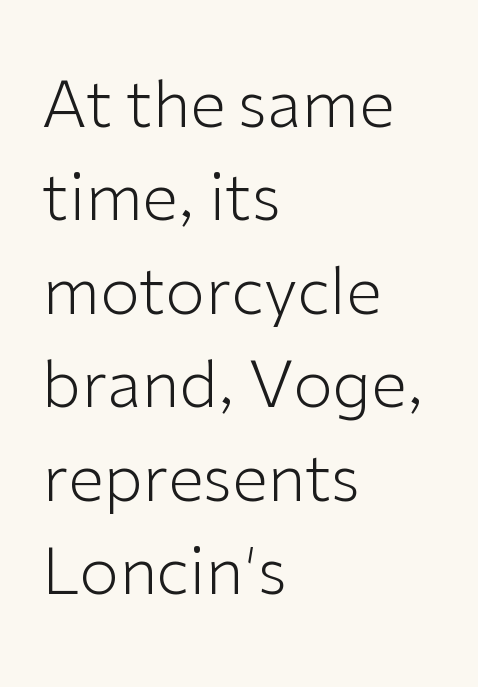
The image shows 64 px light sans-serif type, upright; set left-aligned, normal line spacing (1.46x), normal letter spacing, not underlined; low stroke contrast and a medium x-height.
